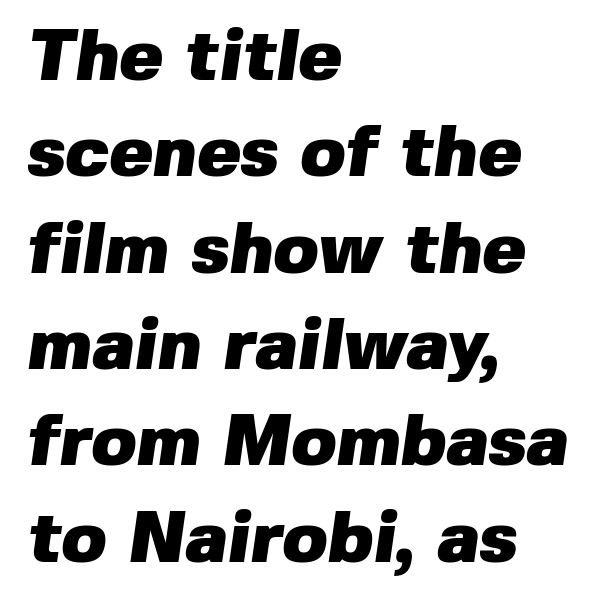
Q: Is the text bold? A: Yes.
Q: Is the typeface a serif or a sans-serif typeface? A: Sans-serif.
Q: Is the text underlined? A: No.
Q: How is the paragraph aligned? A: Left-aligned.
Q: Is the spacing between letters normal or unusually wide? A: Normal.
Q: Is the spacing between lines tight, normal or loose? A: Normal.
Q: Width (condensed, normal, or wide)? A: Normal.
Q: Stroke contrast? A: Low.
Q: x-height? A: Medium.
Q: Monospaced? A: No.
